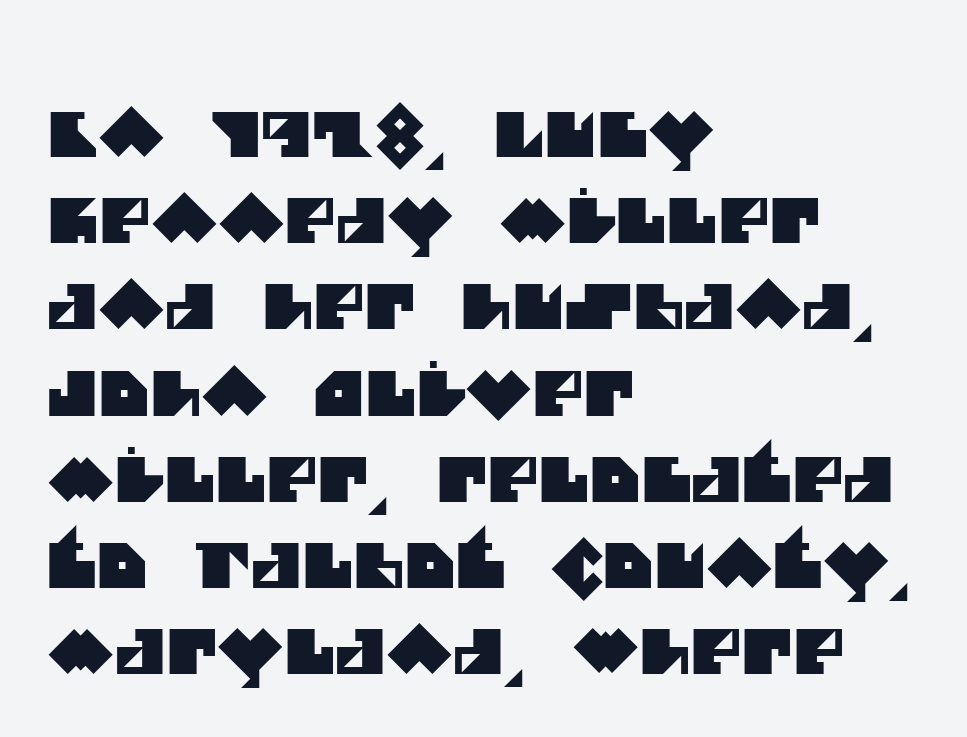
The image shows 62 px sans-serif type; set left-aligned, normal line spacing (1.39x), normal letter spacing, not underlined; medium stroke contrast and a large x-height.
